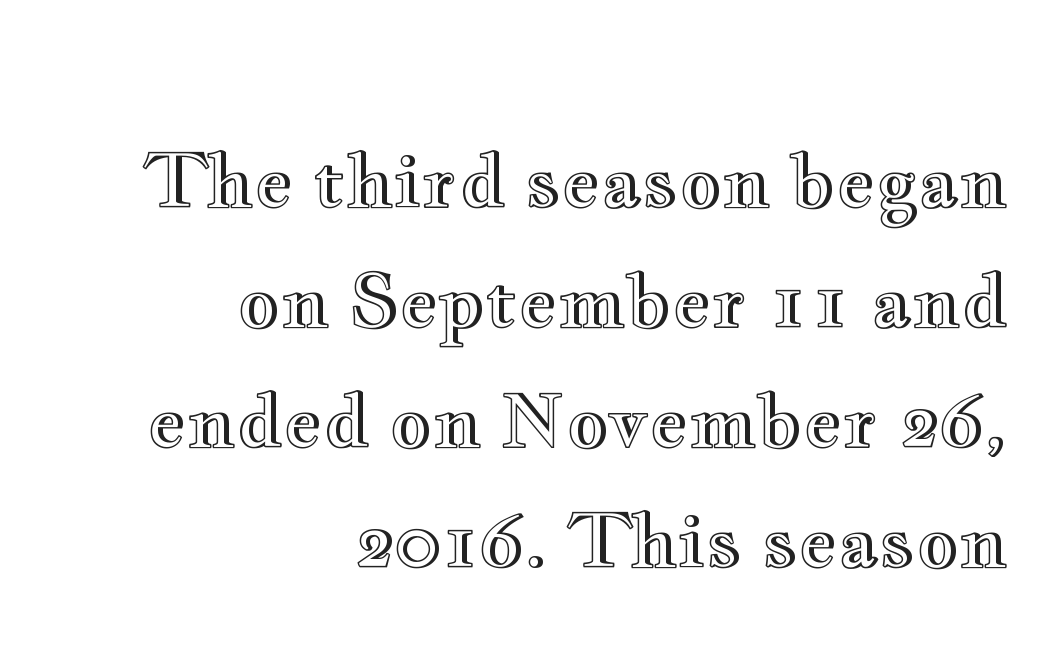
{"italic": "no", "width": "wide", "x_height": "small", "monospaced": "no", "underline": "no", "align": "right", "line_spacing": "normal", "line_spacing_ratio": 1.62, "letter_spacing": "normal", "letter_spacing_em": 0.0, "glyph_px": 74}
